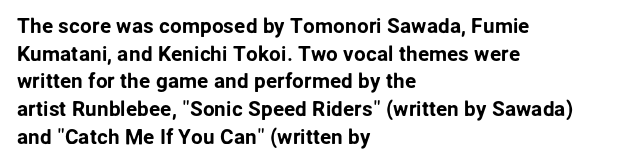
Every character sits straight up, as roman type does. Decoration check: the copy has no underline. A normal amount of white space separates one row of letters from the next. The passage shown has conventional tracking throughout.
